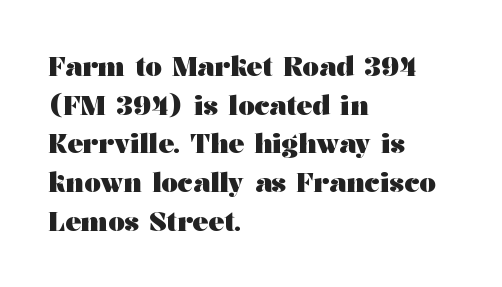
The image shows 26 px bold type, upright; set left-aligned, normal line spacing (1.49x), normal letter spacing, not underlined.
